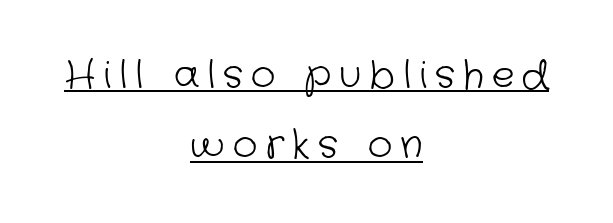
{"serif": "no", "bold": "no", "weight": "light", "width": "normal", "stroke_contrast": "low", "x_height": "medium", "monospaced": "no", "underline": "yes", "align": "center", "line_spacing_ratio": 1.85, "letter_spacing": "wide", "letter_spacing_em": 0.21, "glyph_px": 38}
